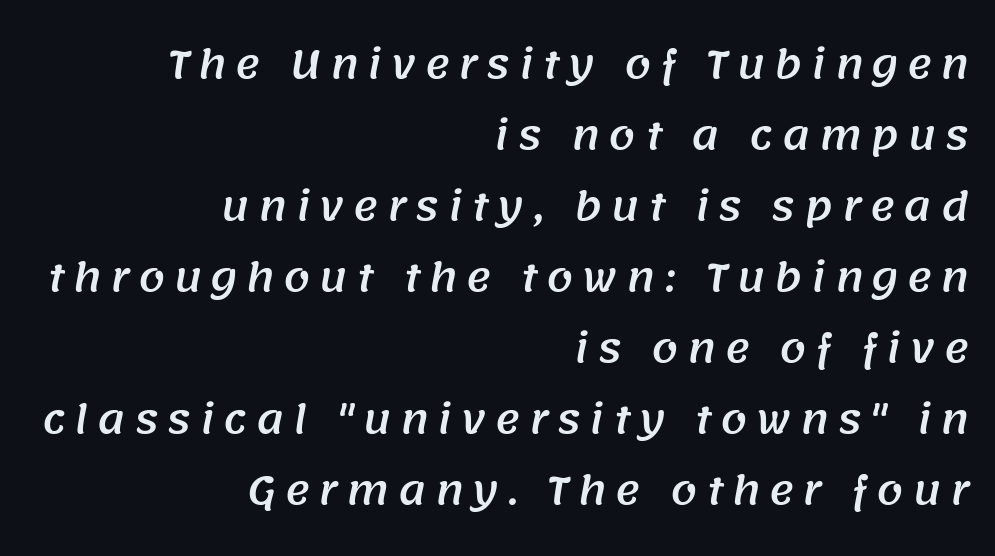
Proportional: the letters do not fall into vertical columns. Inter-character spacing is expanded well beyond the font's built-in metrics. Descender tails drop into unmarked territory. Which margin do the lines hug? The right one — the left edge is uneven. The rendering shows plain stroke endings on the letterforms — a sans-serif design.
